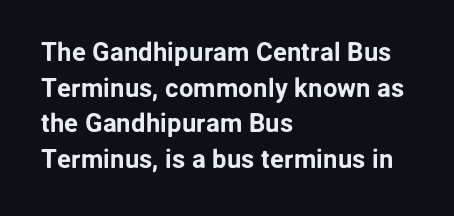
Q: Is the text italic (slanted)? A: No, it is upright.
Q: Is the text underlined? A: No.
Q: How is the paragraph aligned? A: Left-aligned.
Q: Is the spacing between letters normal or unusually wide? A: Normal.
Q: Is the spacing between lines tight, normal or loose? A: Normal.
